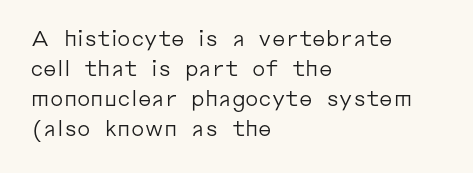
{"italic": "no", "bold": "no", "underline": "no", "align": "left", "line_spacing": "normal", "line_spacing_ratio": 1.43, "letter_spacing": "normal", "letter_spacing_em": 0.0, "glyph_px": 21}
